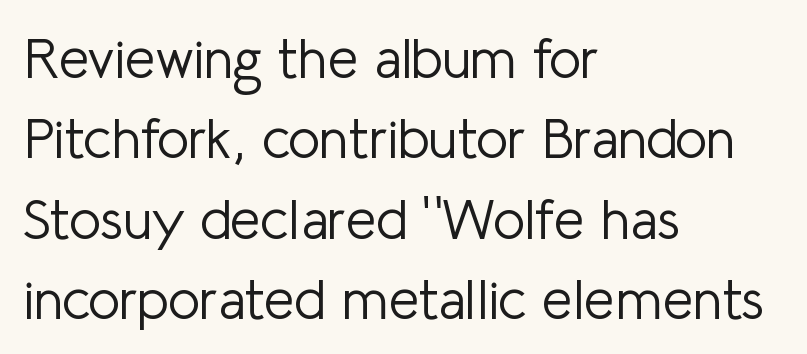
Here the glyphs are tracked normally, forming tight word shapes. On a weight scale, this lands at 450 or below. Each line starts at the same left margin while the right side varies. The zone under the glyphs is completely vacant. Think of a printed novel: that variable character pitch is what you see here. Are there feet on the stems? There aren't — it's a sans.
